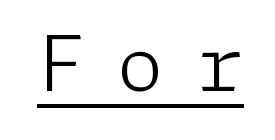
{"serif": "no", "italic": "no", "bold": "no", "weight": "light", "width": "normal", "stroke_contrast": "low", "x_height": "medium", "underline": "yes", "letter_spacing": "wide", "letter_spacing_em": 0.44, "glyph_px": 75}
